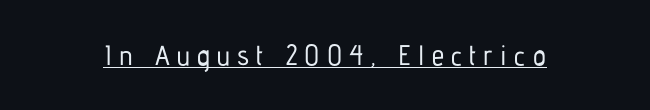
{"serif": "no", "italic": "no", "width": "condensed", "stroke_contrast": "low", "x_height": "medium", "monospaced": "no", "underline": "yes", "letter_spacing": "wide", "letter_spacing_em": 0.26, "glyph_px": 28}
